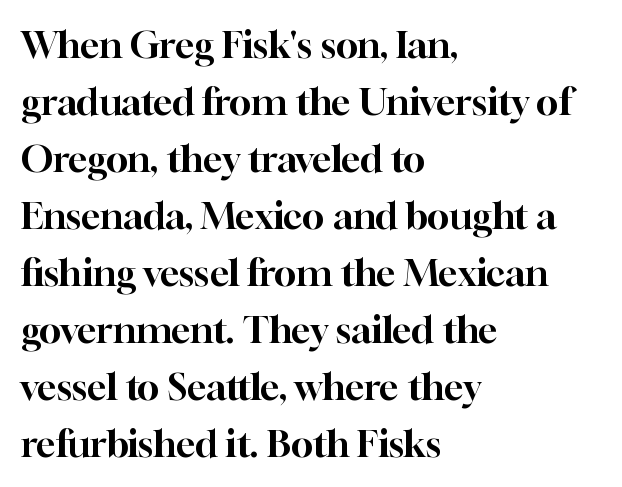
The image shows 37 px serif type, upright; set left-aligned, normal line spacing (1.54x), normal letter spacing, not underlined; high stroke contrast and a medium x-height.
